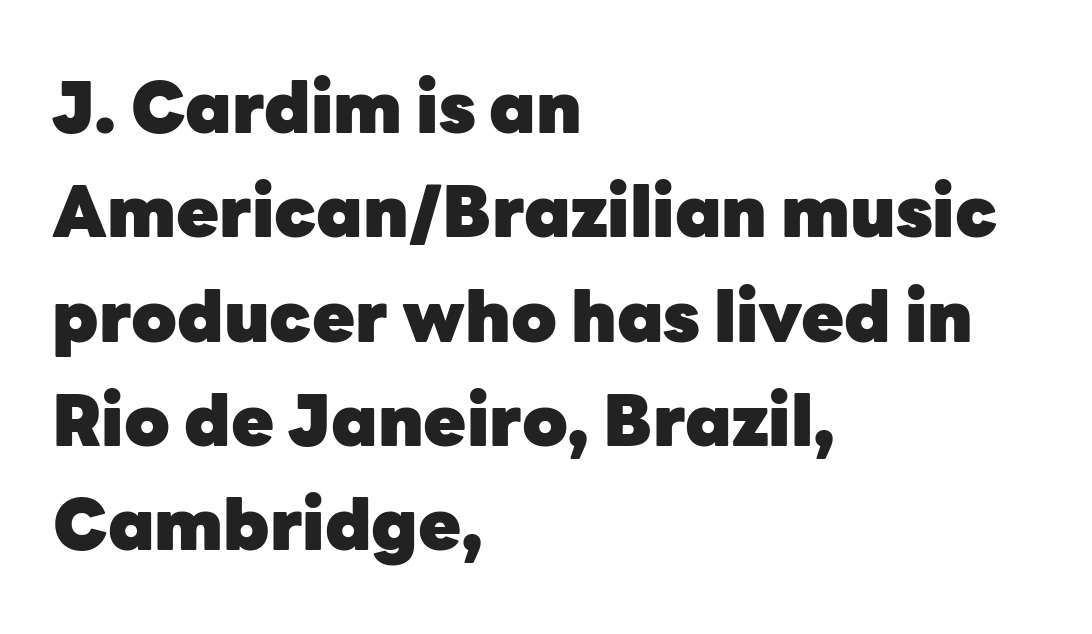
The image shows 70 px heavy sans-serif type, upright; set left-aligned, normal line spacing (1.49x), normal letter spacing, not underlined; low stroke contrast and a medium x-height.
